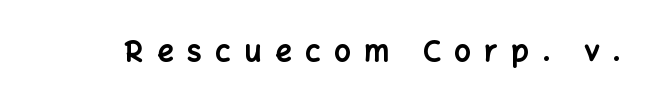
{"serif": "no", "italic": "no", "bold": "yes", "weight": "bold", "width": "normal", "stroke_contrast": "low", "x_height": "medium", "monospaced": "no", "underline": "no", "letter_spacing": "wide", "letter_spacing_em": 0.47, "glyph_px": 29}
